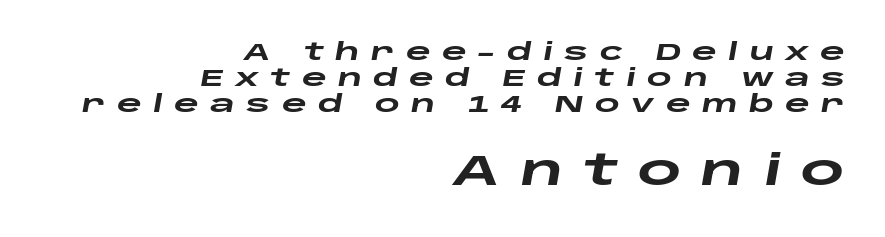
{"italic": "yes", "lean": "right", "slant_degrees": 10, "bold": "yes", "weight": "heavy", "width": "wide", "stroke_contrast": "low", "x_height": "large", "monospaced": "no", "underline": "no", "align": "right", "line_spacing": "tight", "line_spacing_ratio": 1.08, "letter_spacing": "wide", "letter_spacing_em": 0.47, "larger_block": "second", "size_ratio": 1.75, "glyph_px": 42}
